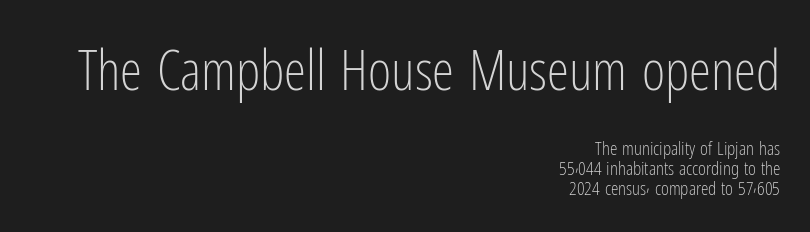
Q: Is the text bold? A: No.
Q: Is the text italic (slanted)? A: No, it is upright.
Q: Is the typeface a serif or a sans-serif typeface? A: Sans-serif.
Q: Is the text underlined? A: No.
Q: How is the paragraph aligned? A: Right-aligned.
Q: Is the spacing between letters normal or unusually wide? A: Normal.
Q: Is the spacing between lines tight, normal or loose? A: Tight.
Q: Which block of text is set in a larger size, the first (top) or the second (bottom)? A: The first (top) one.
Q: Width (condensed, normal, or wide)? A: Condensed.
Q: Stroke contrast? A: Low.
Q: x-height? A: Medium.
Q: Monospaced? A: No.
